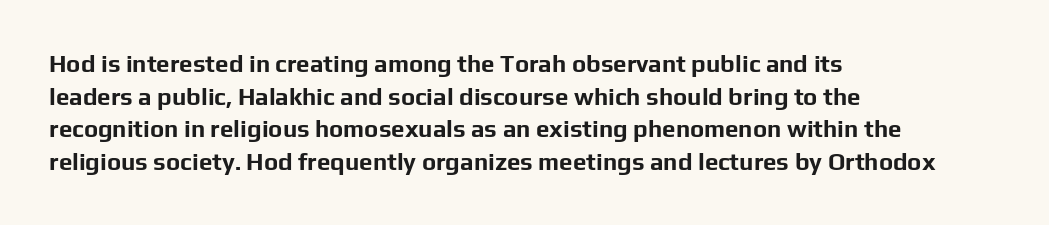
Q: Is the text bold? A: Yes.
Q: Is the text italic (slanted)? A: No, it is upright.
Q: Is the text underlined? A: No.
Q: How is the paragraph aligned? A: Left-aligned.
Q: Is the spacing between letters normal or unusually wide? A: Normal.
Q: Is the spacing between lines tight, normal or loose? A: Normal.
